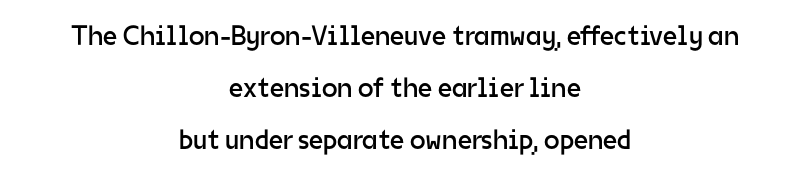
Q: Is the text bold? A: No.
Q: Is the text italic (slanted)? A: No, it is upright.
Q: Is the typeface a serif or a sans-serif typeface? A: Sans-serif.
Q: Is the text underlined? A: No.
Q: How is the paragraph aligned? A: Centered.
Q: Is the spacing between letters normal or unusually wide? A: Normal.
Q: Width (condensed, normal, or wide)? A: Normal.
Q: Stroke contrast? A: Low.
Q: x-height? A: Medium.
Q: Monospaced? A: No.
